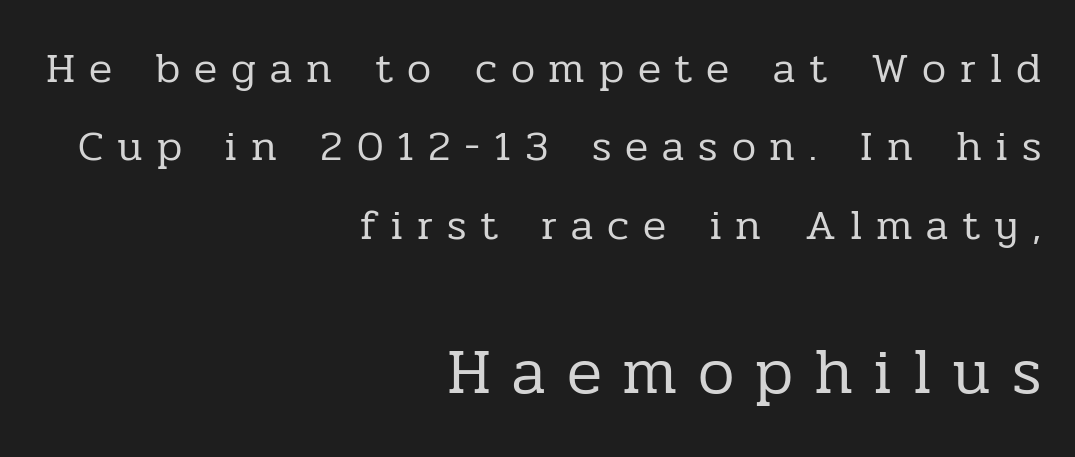
No word sits above an underline. Type size steps up from the first block to the second. Casual observation: everything's shoved over to the right. Think standard paragraph weight, or any step lighter than that. Old-style or modern, the face here clearly has serifs. The letters stand straight up with perfectly vertical stems.
